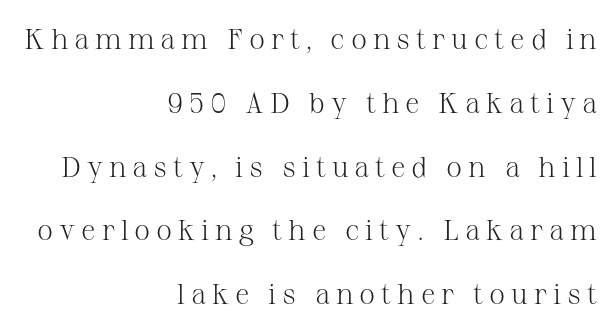
The image shows 29 px light serif type, upright; set right-aligned, loose line spacing (2.2x), unusually wide letter spacing (+0.2 em), not underlined; medium stroke contrast and a medium x-height.
